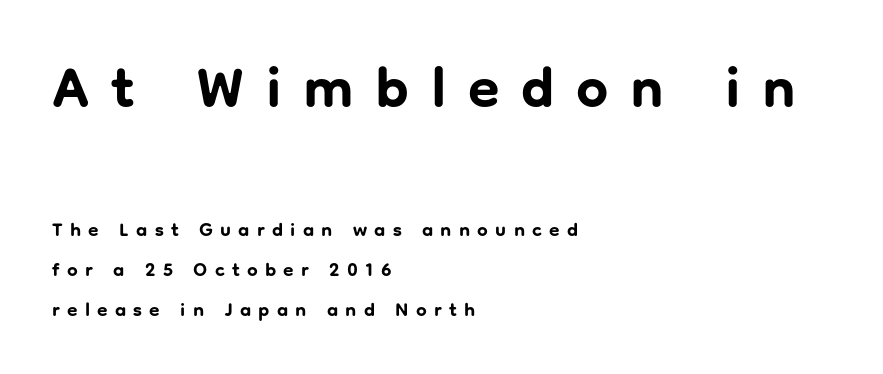
{"serif": "no", "italic": "no", "bold": "yes", "weight": "bold", "width": "normal", "stroke_contrast": "low", "x_height": "medium", "monospaced": "no", "underline": "no", "align": "left", "line_spacing": "loose", "line_spacing_ratio": 2.11, "letter_spacing": "wide", "letter_spacing_em": 0.38, "larger_block": "first", "size_ratio": 3.0, "glyph_px": 57}
